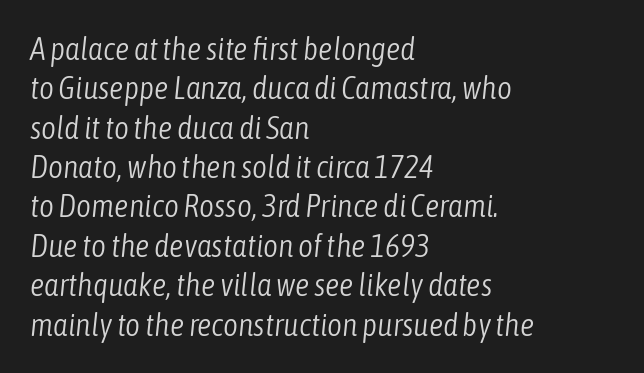
{"italic": "yes", "lean": "right", "slant_degrees": 6, "bold": "no", "weight": "light", "width": "condensed", "stroke_contrast": "low", "x_height": "medium", "monospaced": "no", "underline": "no", "align": "left", "line_spacing_ratio": 1.23, "letter_spacing": "normal", "letter_spacing_em": 0.0, "glyph_px": 32}
